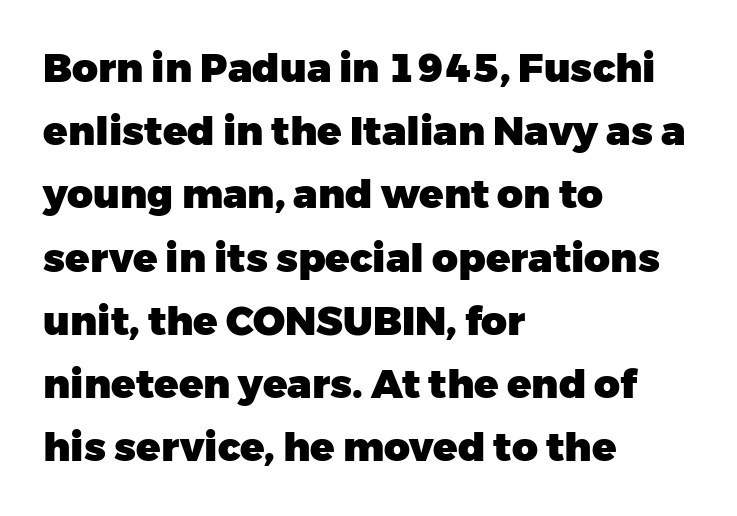
Q: Is the text bold? A: Yes.
Q: Is the text italic (slanted)? A: No, it is upright.
Q: Is the typeface a serif or a sans-serif typeface? A: Sans-serif.
Q: Is the text underlined? A: No.
Q: How is the paragraph aligned? A: Left-aligned.
Q: Is the spacing between letters normal or unusually wide? A: Normal.
Q: Is the spacing between lines tight, normal or loose? A: Normal.
Q: Width (condensed, normal, or wide)? A: Normal.
Q: Stroke contrast? A: Low.
Q: x-height? A: Medium.
Q: Monospaced? A: No.
